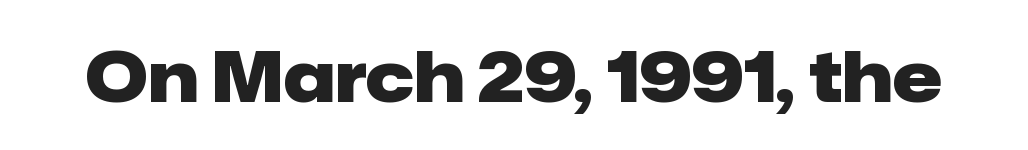
Is this a fixed-width face? No — the glyphs have proportional, varying widths. Letterform terminals end flat and unadorned throughout the passage. The tracking reads as untouched default to a designer's eye. Clear beneath every line of the passage.
